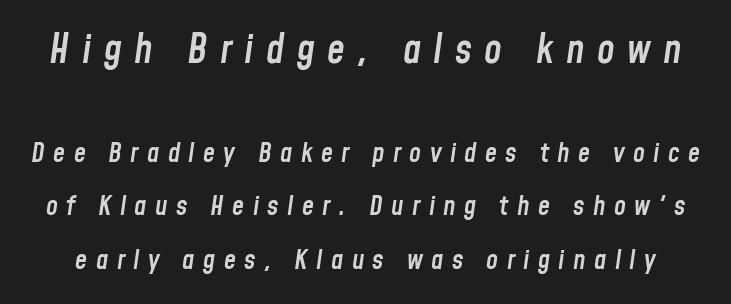
The image shows 40 px semibold, condensed type, italic (leaning right); set loose line spacing (1.99x), unusually wide letter spacing (+0.31 em), not underlined; the first (top) block is 1.48x larger; low stroke contrast and a medium x-height.
